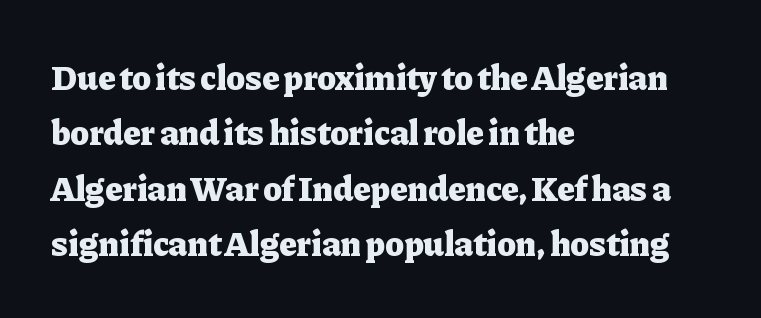
Q: Is the text bold? A: Yes.
Q: Is the text italic (slanted)? A: No, it is upright.
Q: Is the typeface a serif or a sans-serif typeface? A: Serif.
Q: Is the text underlined? A: No.
Q: How is the paragraph aligned? A: Left-aligned.
Q: Is the spacing between letters normal or unusually wide? A: Normal.
Q: Is the spacing between lines tight, normal or loose? A: Normal.
Q: Width (condensed, normal, or wide)? A: Normal.
Q: Stroke contrast? A: Low.
Q: x-height? A: Medium.
Q: Monospaced? A: No.
